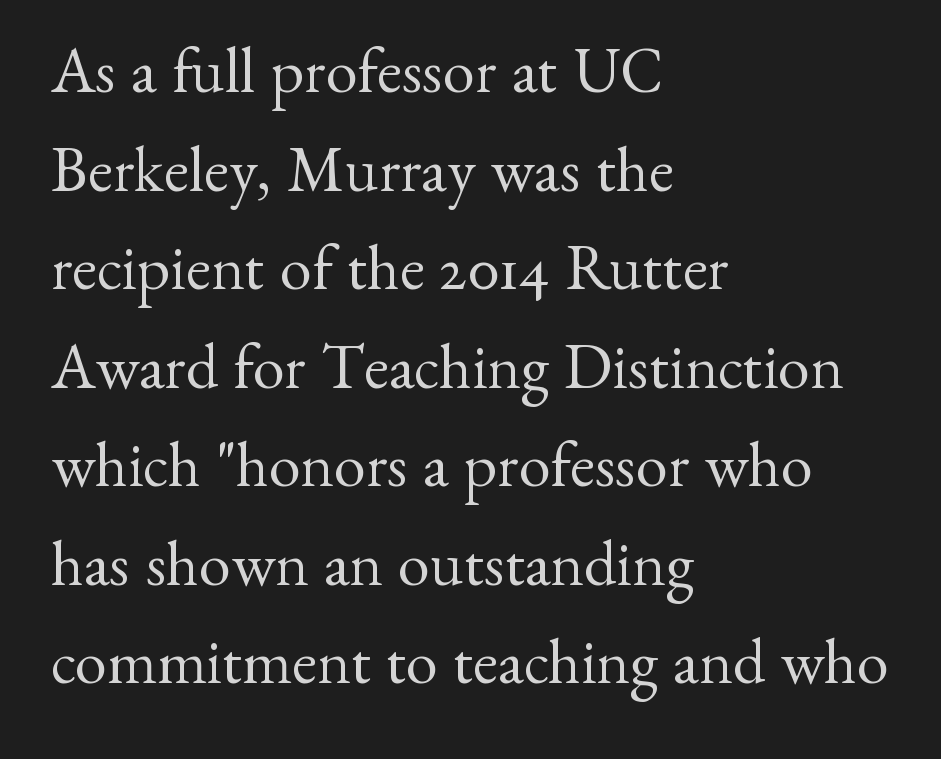
The image shows 64 px regular-weight serif type, upright; set left-aligned, normal line spacing (1.54x), normal letter spacing, not underlined; medium stroke contrast and a small x-height.
